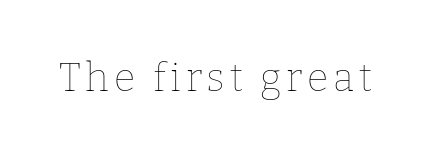
The image shows 39 px thin type, upright; set not underlined; low stroke contrast and a medium x-height.
